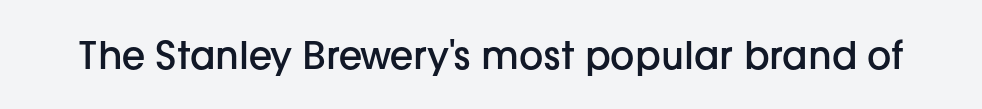
The image shows 38 px semibold sans-serif type, upright; set normal letter spacing, not underlined; low stroke contrast and a medium x-height.
